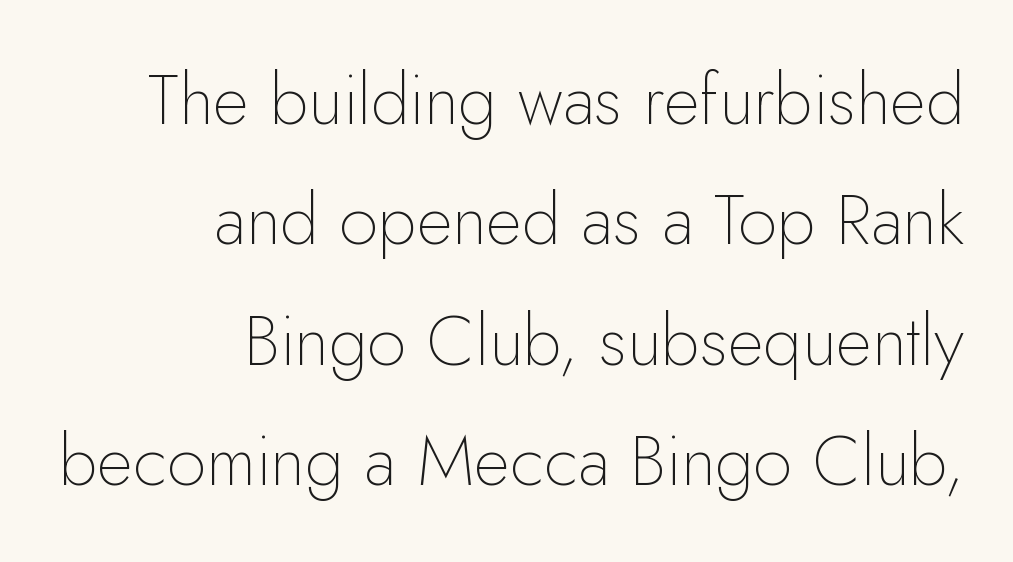
The image shows 70 px thin sans-serif type, upright; set right-aligned, line spacing 1.72x, normal letter spacing, not underlined; low stroke contrast and a small x-height.
